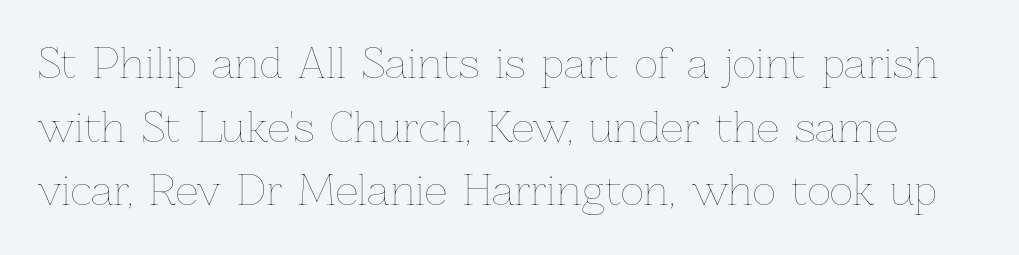
The image shows 40 px thin type, upright; set normal line spacing (1.59x), normal letter spacing, not underlined; low stroke contrast and a medium x-height.
